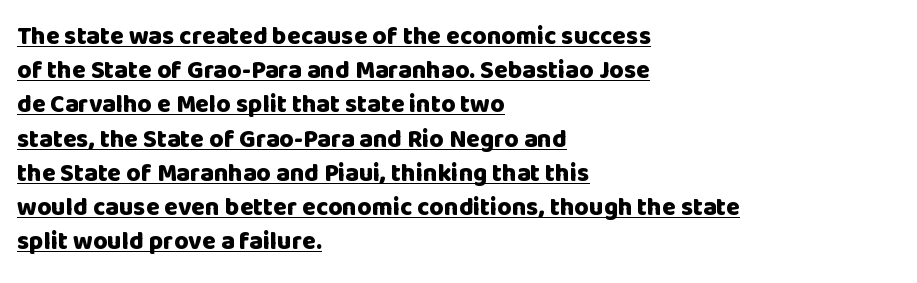
The image shows 25 px bold type, upright; set left-aligned, normal line spacing (1.37x), normal letter spacing, underlined.
